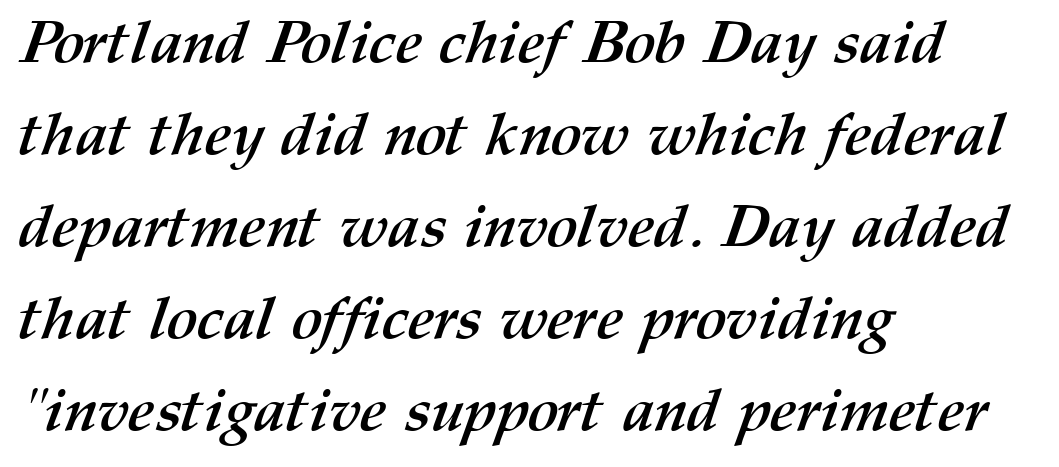
Is there much room between lines? A standard amount, neither cramped nor airy. The passage shown is typed in a proportional face where columns would drift. The sample has been set heavy, in full bold. One-word summary of the alignment: left. Short note: letters normally spaced. The area under the type is left untouched.
